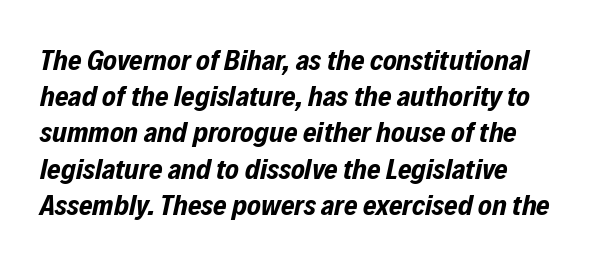
{"italic": "yes", "lean": "right", "slant_degrees": 12, "bold": "yes", "weight": "bold", "width": "condensed", "stroke_contrast": "low", "x_height": "medium", "monospaced": "no", "underline": "no", "line_spacing": "normal", "line_spacing_ratio": 1.25, "letter_spacing": "normal", "letter_spacing_em": 0.0, "glyph_px": 29}
